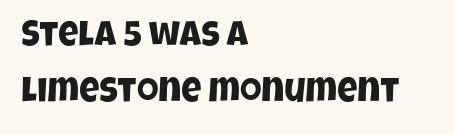
The image shows 35 px condensed sans-serif type; set left-aligned, normal line spacing (1.61x), normal letter spacing, not underlined; low stroke contrast and a large x-height.
